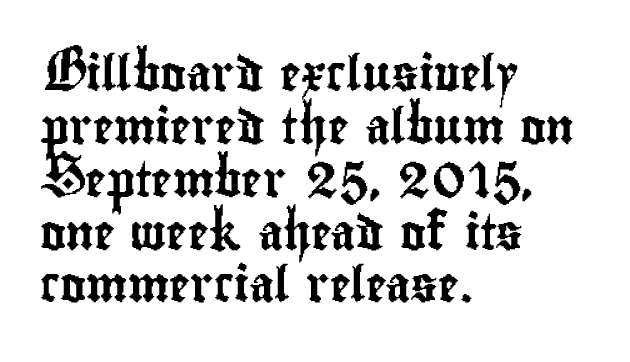
Q: Is the text italic (slanted)? A: No, it is upright.
Q: Is the typeface a serif or a sans-serif typeface? A: Sans-serif.
Q: Is the text underlined? A: No.
Q: How is the paragraph aligned? A: Left-aligned.
Q: Is the spacing between letters normal or unusually wide? A: Normal.
Q: Is the spacing between lines tight, normal or loose? A: Normal.
Q: Width (condensed, normal, or wide)? A: Condensed.
Q: Stroke contrast? A: Low.
Q: x-height? A: Small.
Q: Monospaced? A: No.
